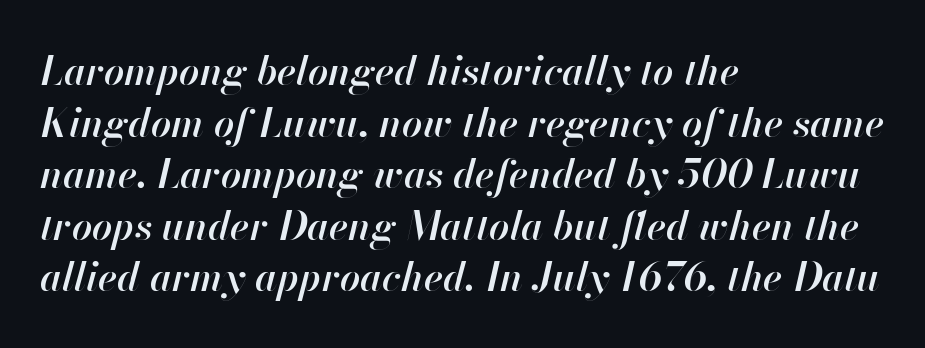
{"italic": "yes", "lean": "right", "slant_degrees": 13, "bold": "semi", "weight": "semibold", "width": "normal", "stroke_contrast": "high", "x_height": "small", "monospaced": "no", "underline": "no", "align": "left", "line_spacing": "normal", "line_spacing_ratio": 1.29, "letter_spacing": "normal", "letter_spacing_em": 0.0, "glyph_px": 40}
